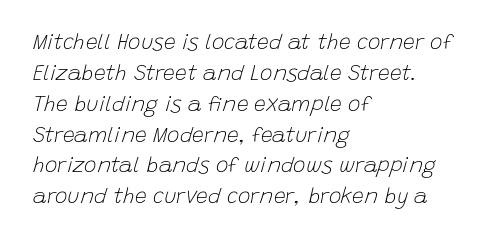
Q: Is the text bold? A: No.
Q: Is the text italic (slanted)? A: Yes, it leans right by about 15 degrees.
Q: Is the text underlined? A: No.
Q: How is the paragraph aligned? A: Left-aligned.
Q: Is the spacing between letters normal or unusually wide? A: Normal.
Q: Is the spacing between lines tight, normal or loose? A: Normal.
